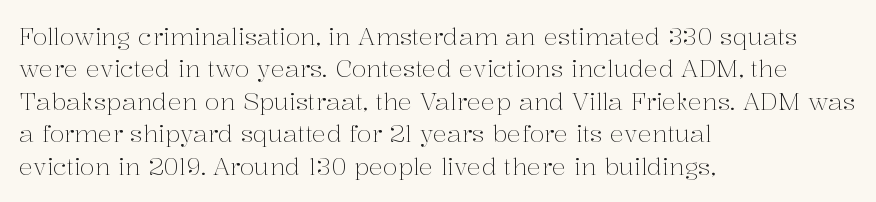
The image shows 24 px text type, upright; set left-aligned, normal line spacing (1.35x), normal letter spacing, not underlined.
